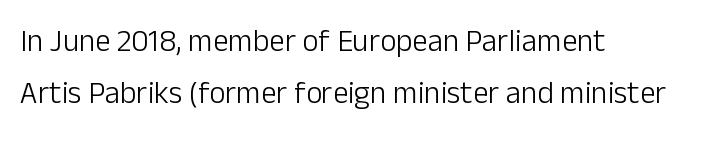
You can tell from the bare stems that sans-serif type was used. A student would call this left alignment; a typographer would say flush left, rag right. Stroke mass is kept to a normal reading level or below. Words appear dense and cohesive because spacing is normal. Every stem runs plumb, perpendicular to the baseline.
